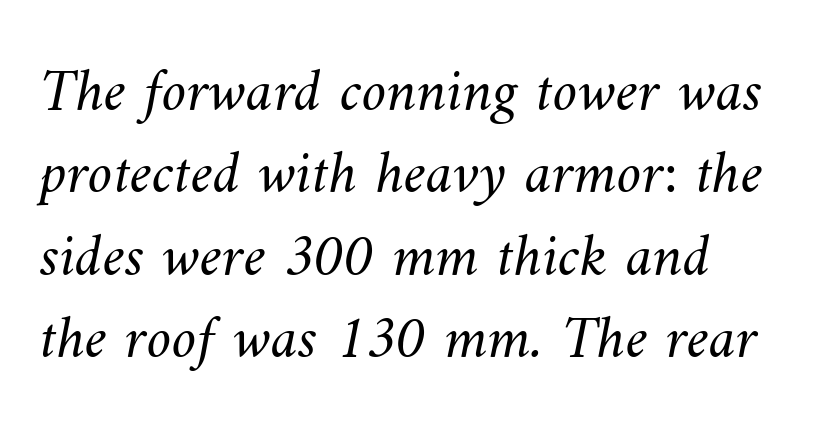
{"bold": "no", "weight": "light", "width": "normal", "stroke_contrast": "medium", "x_height": "small", "monospaced": "no", "underline": "no", "line_spacing": "normal", "line_spacing_ratio": 1.33, "letter_spacing": "normal", "letter_spacing_em": 0.0, "glyph_px": 62}
